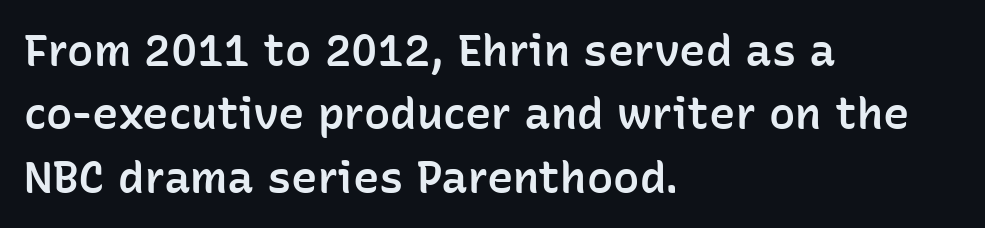
{"serif": "no", "italic": "no", "bold": "semi", "weight": "semibold", "width": "normal", "stroke_contrast": "low", "x_height": "medium", "monospaced": "no", "underline": "no", "align": "left", "line_spacing": "normal", "line_spacing_ratio": 1.44, "letter_spacing": "normal", "letter_spacing_em": 0.0, "glyph_px": 44}
